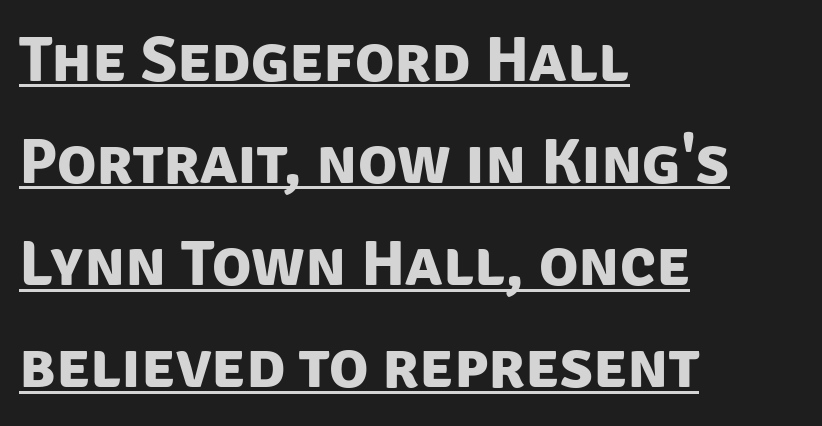
You could not count columns in this text — the font is proportionally spaced. I'd describe the lettering as bold — thick and assertive. Successive baselines arrive at the customary interval. Glyph-to-glyph distance matches everyday printed text.
